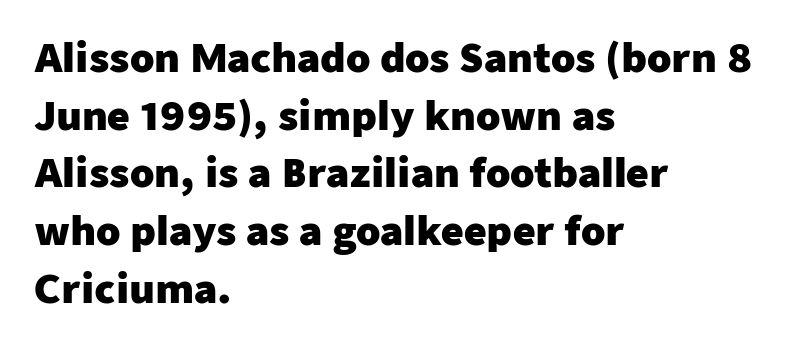
This sample keeps an unexceptional amount of space between lines. These lines stack with their left ends in a neat column. The characters display no serif detailing; their extremities are plain. The rendering uses natural spacing where letterforms have individual widths. In terms of weight, the rendering is a true, heavy bold.
